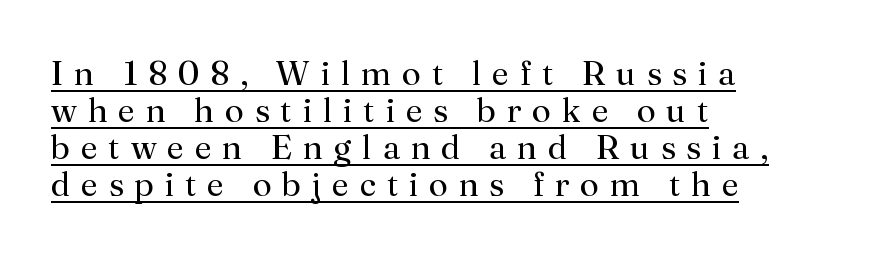
Q: Is the text bold? A: No.
Q: Is the text italic (slanted)? A: No, it is upright.
Q: Is the typeface a serif or a sans-serif typeface? A: Serif.
Q: Is the text underlined? A: Yes.
Q: How is the paragraph aligned? A: Left-aligned.
Q: Is the spacing between letters normal or unusually wide? A: Unusually wide.
Q: Is the spacing between lines tight, normal or loose? A: Tight.
Q: Width (condensed, normal, or wide)? A: Normal.
Q: Stroke contrast? A: Medium.
Q: x-height? A: Small.
Q: Monospaced? A: No.
